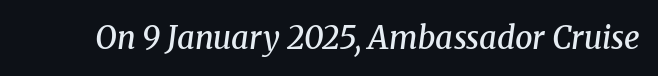
The image shows 31 px semibold serif type, italic (leaning right); set normal letter spacing, not underlined; medium stroke contrast and a medium x-height.
